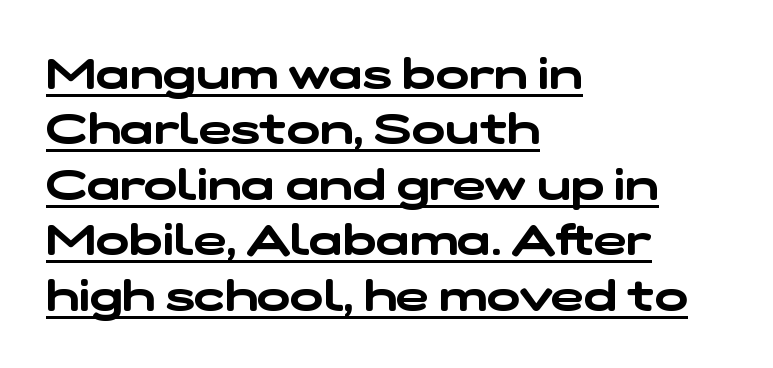
Caption: standard tracking, unaltered. Baseline-to-baseline distance is the conventional proportion of letter height. Looks like regular typesetting: each glyph gets only the width it needs. Has an underline been added? It has.
